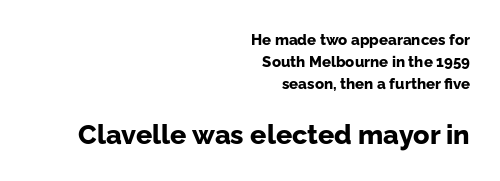
How are the letters spaced? Ordinarily, with no added tracking. Heavy-handed strokes throughout: this text is bold. Summary of vertical rhythm: regular, with standard interline spacing. Casual observation: everything's shoved over to the right.
